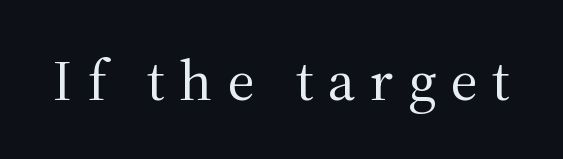
{"serif": "yes", "italic": "no", "bold": "no", "weight": "regular", "width": "normal", "stroke_contrast": "medium", "x_height": "medium", "monospaced": "no", "underline": "no", "letter_spacing": "wide", "letter_spacing_em": 0.25, "glyph_px": 58}
